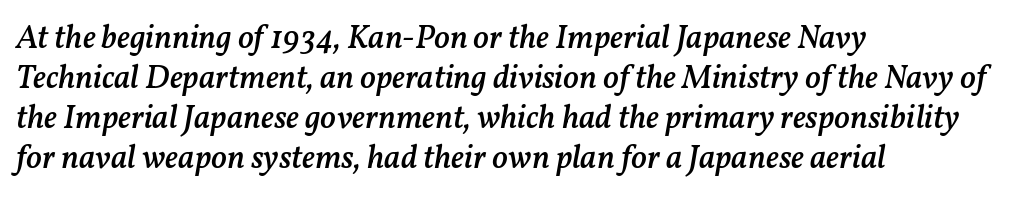
The image shows 33 px semibold type, italic (leaning right); set left-aligned, line spacing 1.21x, normal letter spacing, not underlined; medium stroke contrast and a medium x-height.
